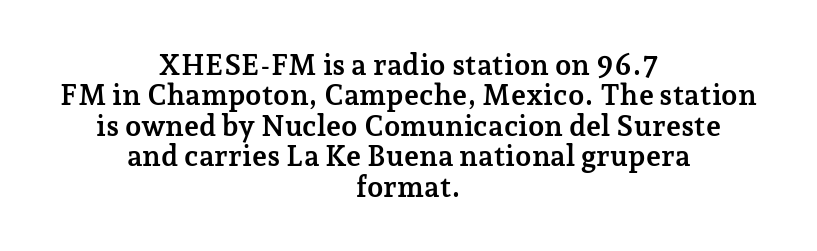
{"serif": "yes", "italic": "no", "bold": "yes", "weight": "semibold", "width": "normal", "stroke_contrast": "low", "x_height": "medium", "monospaced": "no", "underline": "no", "align": "center", "line_spacing": "tight", "line_spacing_ratio": 1.05, "letter_spacing": "normal", "letter_spacing_em": 0.0, "glyph_px": 29}
